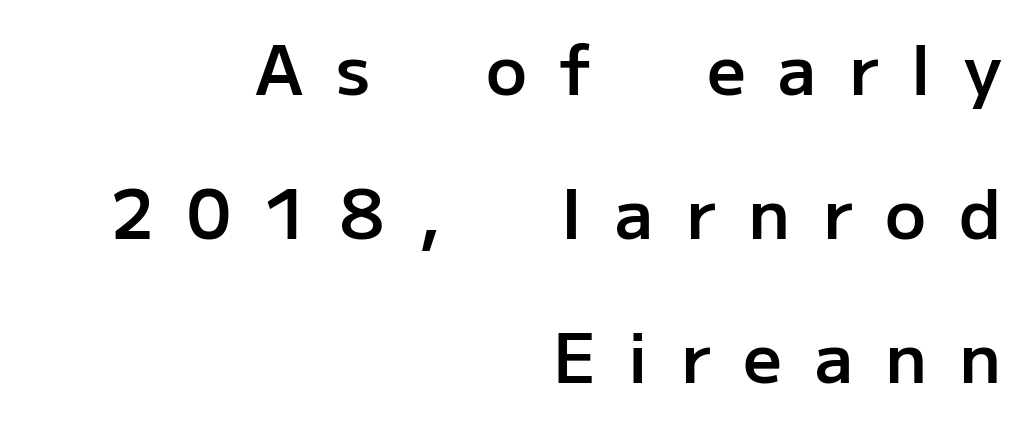
Q: Is the text bold? A: Semi-bold.
Q: Is the text italic (slanted)? A: No, it is upright.
Q: Is the typeface a serif or a sans-serif typeface? A: Sans-serif.
Q: Is the text underlined? A: No.
Q: How is the paragraph aligned? A: Right-aligned.
Q: Is the spacing between letters normal or unusually wide? A: Unusually wide.
Q: Is the spacing between lines tight, normal or loose? A: Loose.
Q: Width (condensed, normal, or wide)? A: Normal.
Q: Stroke contrast? A: Low.
Q: x-height? A: Medium.
Q: Monospaced? A: No.
